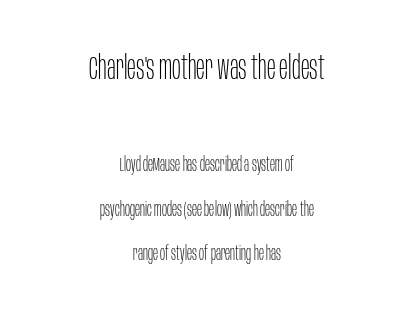
{"serif": "no", "italic": "no", "bold": "no", "weight": "thin", "width": "condensed", "stroke_contrast": "low", "x_height": "large", "monospaced": "no", "underline": "no", "align": "center", "line_spacing": "loose", "line_spacing_ratio": 2.33, "letter_spacing": "normal", "letter_spacing_em": 0.0, "larger_block": "first", "size_ratio": 1.74, "glyph_px": 33}
